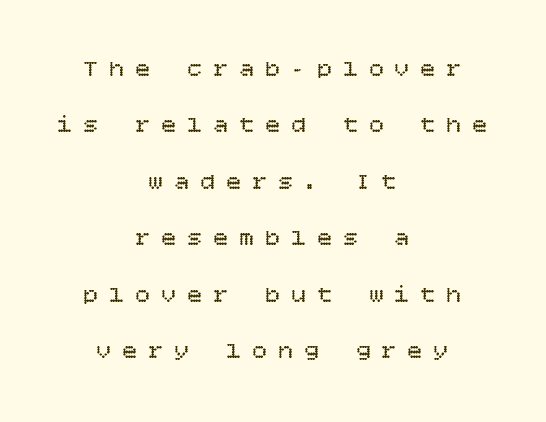
{"italic": "no", "bold": "no", "underline": "no", "align": "center", "line_spacing": "loose", "line_spacing_ratio": 2.35, "letter_spacing": "wide", "letter_spacing_em": 0.48, "glyph_px": 24}
